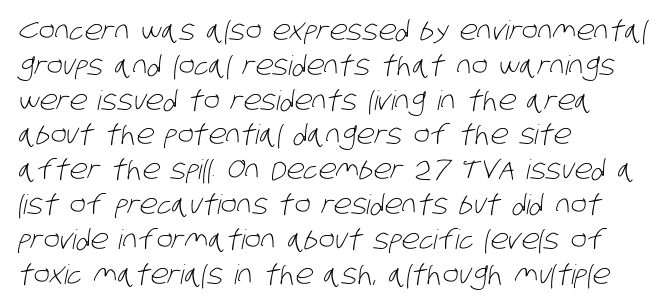
This rendering uses left alignment, leaving the right contour irregular. The cut favours lightness, reaching ordinary text weight at its darkest. Just letters on the line, the space beneath them empty. Inter-character spacing is left at the font's built-in metrics. Normally led — the rows are evenly, conventionally spaced.
